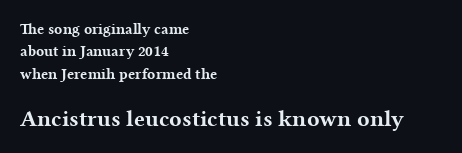
The image shows 23 px bold type, upright; set left-aligned, normal line spacing (1.49x), normal letter spacing, not underlined; the second (bottom) block is 1.53x larger.
